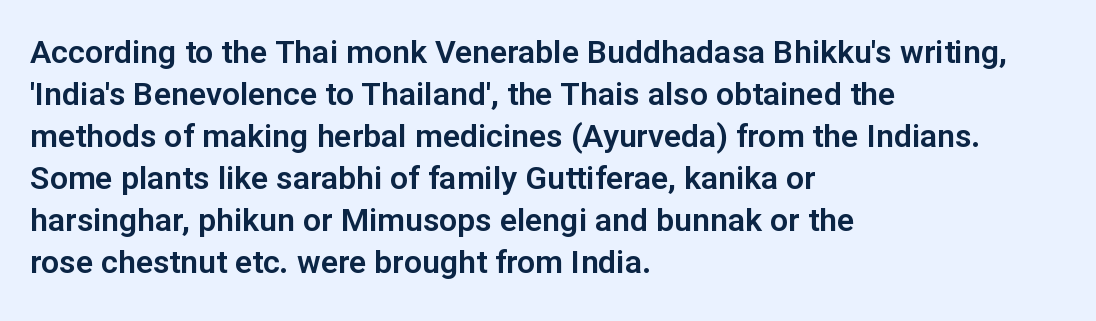
{"serif": "no", "italic": "no", "width": "normal", "stroke_contrast": "low", "x_height": "medium", "monospaced": "no", "underline": "no", "align": "left", "line_spacing": "normal", "line_spacing_ratio": 1.31, "letter_spacing": "normal", "letter_spacing_em": 0.0, "glyph_px": 32}
